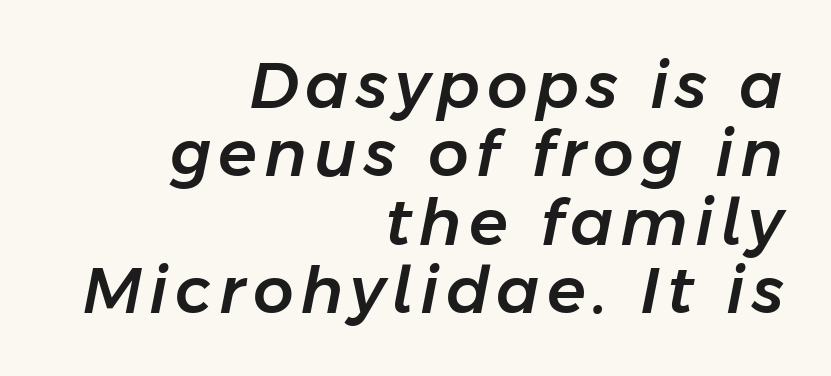
{"italic": "yes", "lean": "right", "slant_degrees": 11, "width": "normal", "stroke_contrast": "low", "x_height": "medium", "monospaced": "no", "underline": "no", "align": "right", "line_spacing": "tight", "line_spacing_ratio": 1.07, "glyph_px": 64}
